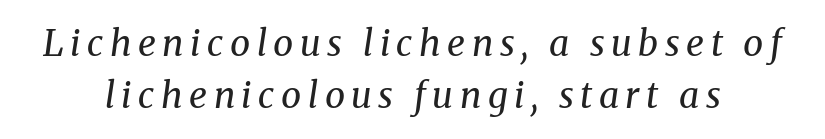
{"serif": "yes", "italic": "yes", "lean": "right", "slant_degrees": 8, "bold": "no", "weight": "regular", "width": "normal", "stroke_contrast": "medium", "x_height": "medium", "monospaced": "no", "underline": "no", "line_spacing": "normal", "line_spacing_ratio": 1.45, "glyph_px": 36}
